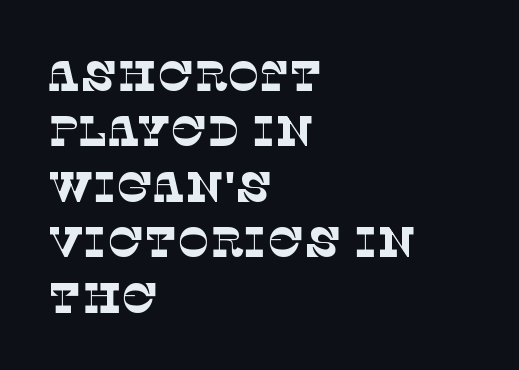
A bare baseline throughout the passage. Weight class: somewhere from thin through regular. The lines are quadded left. The letters carry serifs — small finishing strokes at the ends of their stems.
